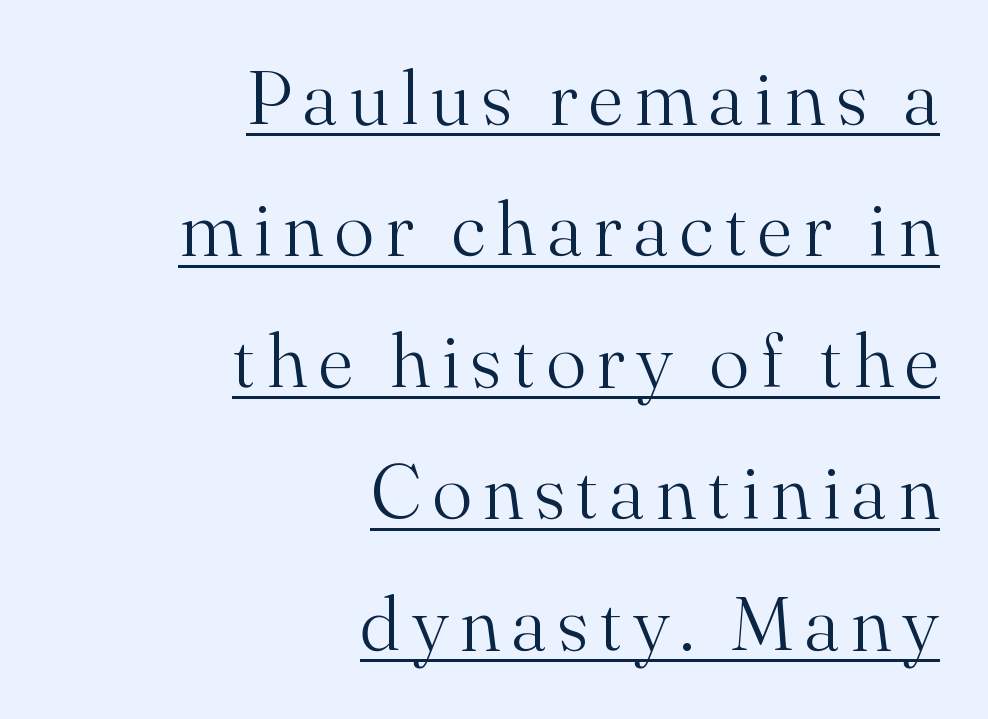
Do the characters align in a grid? No, the font is proportional. Is this a heavy cut? Hardly; it is regular or lighter. The face used here appears with an underline applied. The typography opts for an upright posture over an oblique one.
